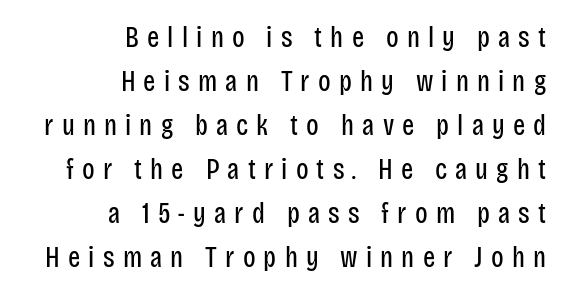
To sum up the face: it is a sans, with no serifs. Spacing verdict: proportional, widths tailored to each character. The setting favours the right margin, as signatures and pull-quotes sometimes do. This rendering features lettering with no underline. A typesetter would call this leading conventional body-copy spacing. Does extra space separate the letters? Yes, quite a lot of it.
